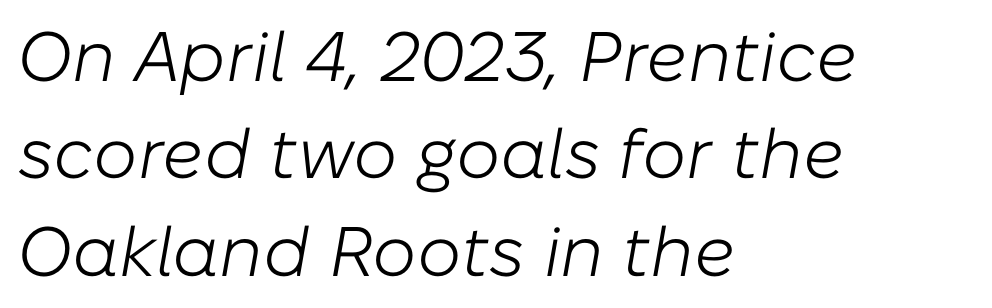
Descenders hang freely into open space. Leftover space on each line is placed entirely after the last word. The line texture is even and compact thanks to regular tracking. If you drew a line through each stem, it would be angled. Spacing verdict: proportional, widths tailored to each character. If you measured baseline to baseline, you'd find a middling distance.
